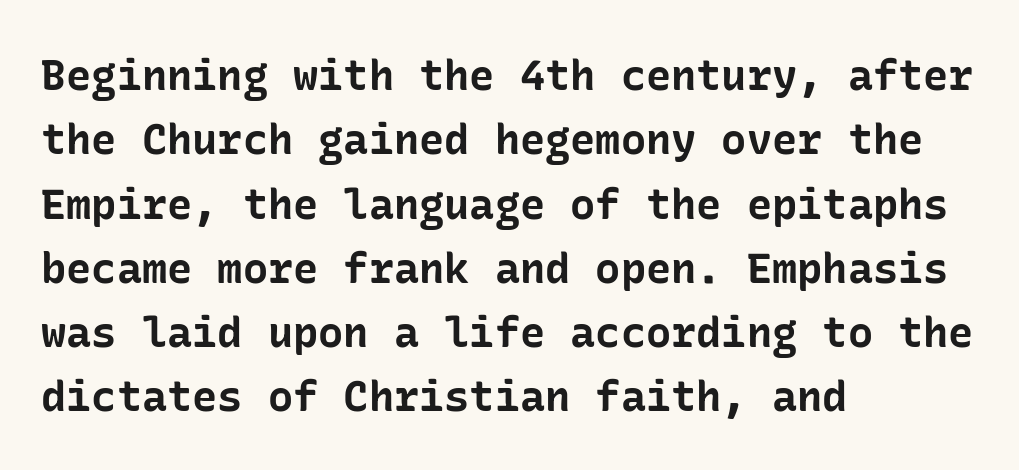
The image shows 42 px bold sans-serif type, upright; set left-aligned, normal line spacing (1.53x), normal letter spacing, not underlined; low stroke contrast and a medium x-height.
